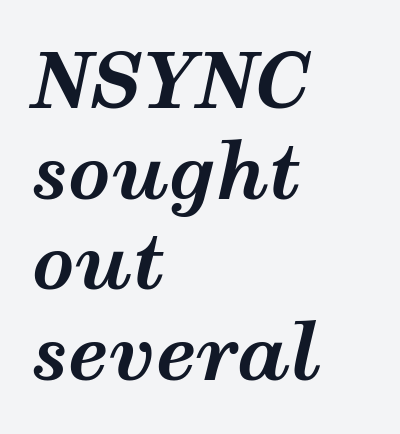
The tracking reads as untouched default to a designer's eye. The face used here has the dense, thick strokes of a bold. The rendering uses natural spacing where letterforms have individual widths. The glyphs look as if they've been sheared to an angle. The glyphs are unaccompanied by any horizontal stroke below them.
